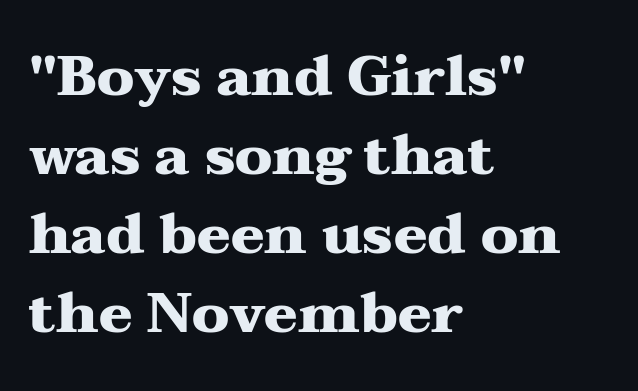
Style check: upright. The leading is moderate, giving the passage an even texture. The lines in this sample share a left origin and differ only in where they stop. You'd pick this weight for a headline — it's a proper bold.
